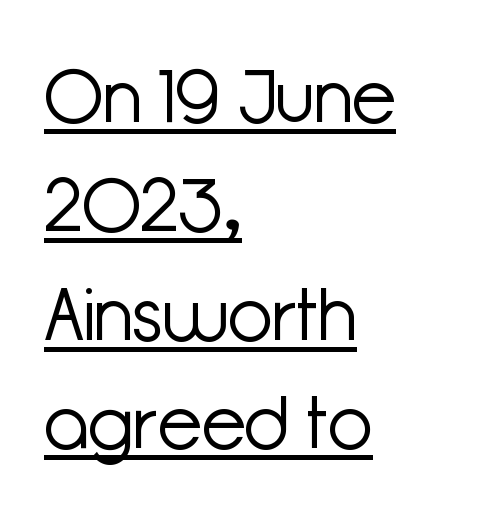
{"serif": "no", "italic": "no", "bold": "no", "weight": "light", "width": "normal", "stroke_contrast": "low", "x_height": "medium", "monospaced": "no", "underline": "yes", "align": "left", "line_spacing": "normal", "line_spacing_ratio": 1.49, "letter_spacing": "normal", "letter_spacing_em": 0.0, "glyph_px": 73}
